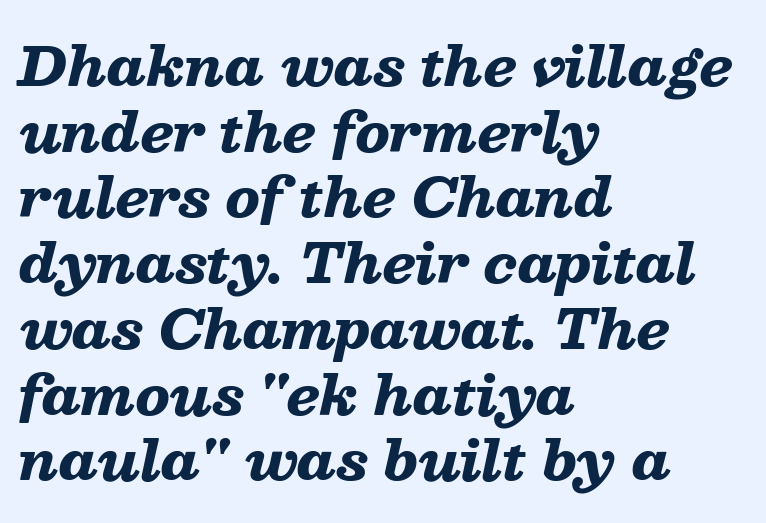
Varying glyph widths throughout — classic text-font behaviour. Letter spacing: default. The letters are slanted; this is an italic face. Visually the block forms a straight wall on the left and a jagged coastline on the right.
